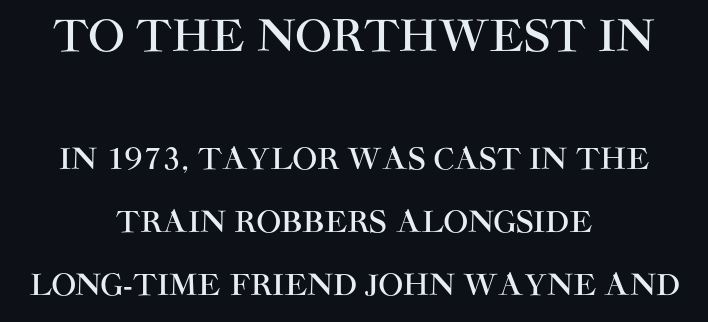
Proportional: the letters do not fall into vertical columns. Are there feet on the stems? There aren't — it's a sans. Horizontal alignment here is central, giving a formal, balanced look. Each word holds together tightly as a unit, with standard inter-letter gaps. Character size in the leading block exceeds that of the trailing block.
